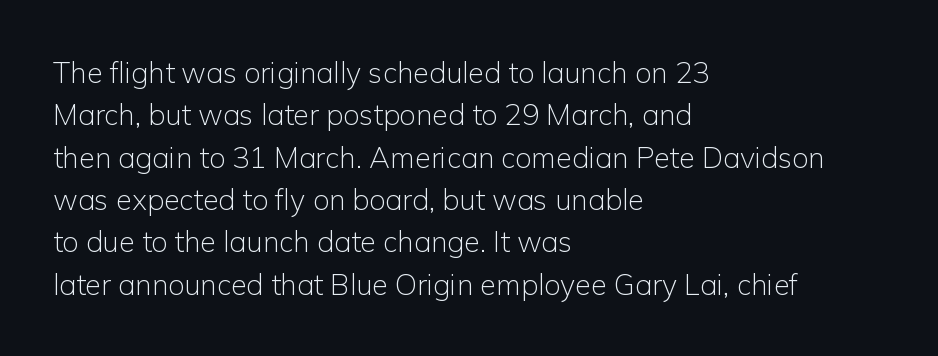
These glyphs show unthickened strokes, regular width or finer. Note the varied advance widths — an 'i' is clearly narrower than an 'm'. In terms of letterspacing, this is plain default setting. When letters stand straight like this, we call the style roman or upright. These lines are set flush left with a ragged right edge.
